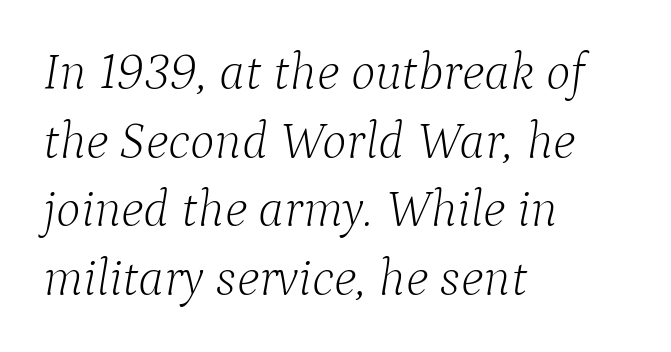
The image shows 52 px light serif type, italic (leaning right); set left-aligned, normal line spacing (1.32x), normal letter spacing, not underlined; low stroke contrast and a medium x-height.
